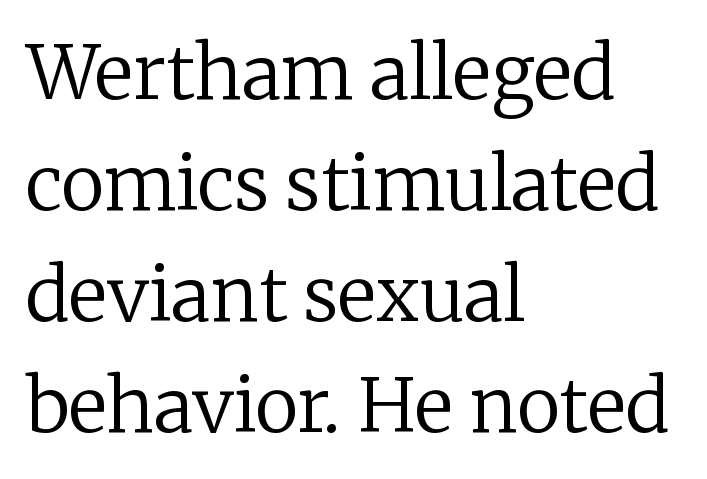
{"serif": "yes", "italic": "no", "bold": "no", "weight": "regular", "width": "normal", "stroke_contrast": "low", "x_height": "medium", "monospaced": "no", "underline": "no", "align": "left", "line_spacing": "normal", "line_spacing_ratio": 1.5, "letter_spacing": "normal", "letter_spacing_em": 0.0, "glyph_px": 74}
